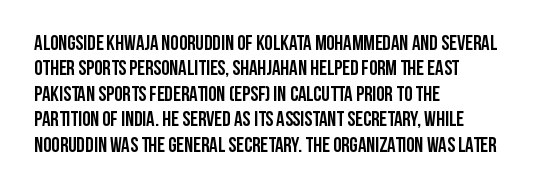
The gaps between neighbouring characters are ordinary and unremarkable. Heavy, bold letterforms. Posture: straight, roman, zero tilt. Caption: multi-line text, flush left, ragged right. Clear beneath every line of the passage.
